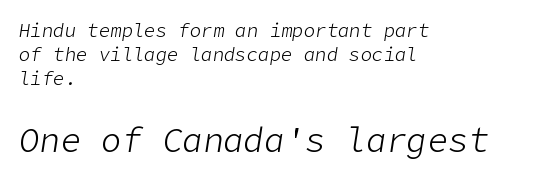
{"italic": "yes", "lean": "right", "slant_degrees": 9, "bold": "no", "weight": "light", "width": "normal", "stroke_contrast": "low", "x_height": "medium", "underline": "no", "align": "left", "line_spacing": "normal", "line_spacing_ratio": 1.27, "letter_spacing": "normal", "letter_spacing_em": 0.0, "larger_block": "second", "size_ratio": 1.79, "glyph_px": 34}
